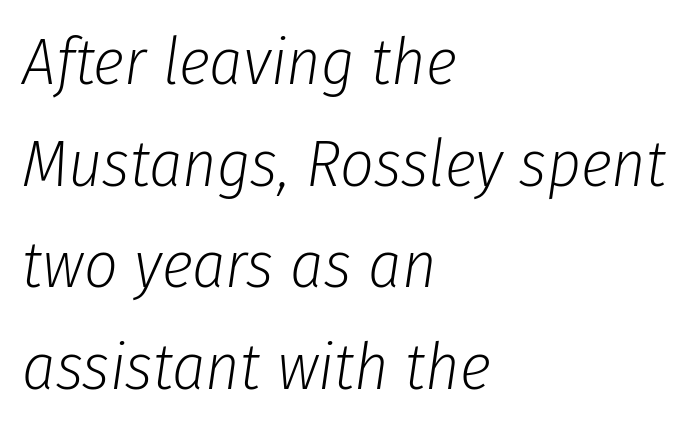
Q: Is the text bold? A: No.
Q: Is the text italic (slanted)? A: Yes, it leans right by about 8 degrees.
Q: Is the text underlined? A: No.
Q: How is the paragraph aligned? A: Left-aligned.
Q: Is the spacing between letters normal or unusually wide? A: Normal.
Q: Is the spacing between lines tight, normal or loose? A: Normal.
Q: Width (condensed, normal, or wide)? A: Condensed.
Q: Stroke contrast? A: Low.
Q: x-height? A: Medium.
Q: Monospaced? A: No.
